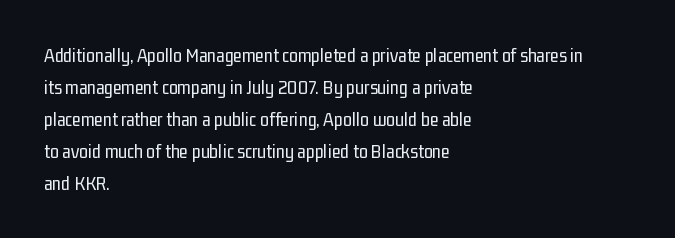
Q: Is the text bold? A: No.
Q: Is the text italic (slanted)? A: No, it is upright.
Q: Is the text underlined? A: No.
Q: How is the paragraph aligned? A: Left-aligned.
Q: Is the spacing between letters normal or unusually wide? A: Normal.
Q: Is the spacing between lines tight, normal or loose? A: Normal.
